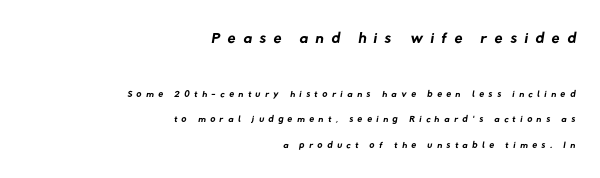
Q: Is the text bold? A: No.
Q: Is the text underlined? A: No.
Q: How is the paragraph aligned? A: Right-aligned.
Q: Is the spacing between letters normal or unusually wide? A: Unusually wide.
Q: Which block of text is set in a larger size, the first (top) or the second (bottom)? A: The first (top) one.
